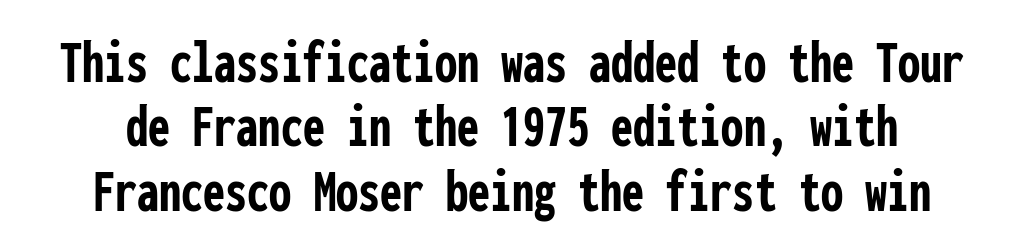
Q: Is the text bold? A: Yes.
Q: Is the text italic (slanted)? A: No, it is upright.
Q: Is the typeface a serif or a sans-serif typeface? A: Sans-serif.
Q: Is the text underlined? A: No.
Q: Is the spacing between letters normal or unusually wide? A: Normal.
Q: Is the spacing between lines tight, normal or loose? A: Tight.
Q: Width (condensed, normal, or wide)? A: Condensed.
Q: Stroke contrast? A: Low.
Q: x-height? A: Medium.
Q: Monospaced? A: Yes.
